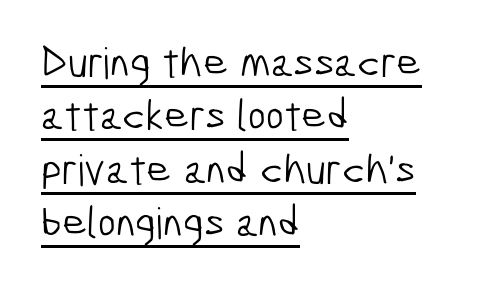
{"serif": "no", "bold": "no", "weight": "light", "width": "condensed", "stroke_contrast": "low", "x_height": "medium", "monospaced": "no", "underline": "yes", "align": "left", "line_spacing_ratio": 1.24, "letter_spacing": "normal", "letter_spacing_em": 0.0, "glyph_px": 43}
